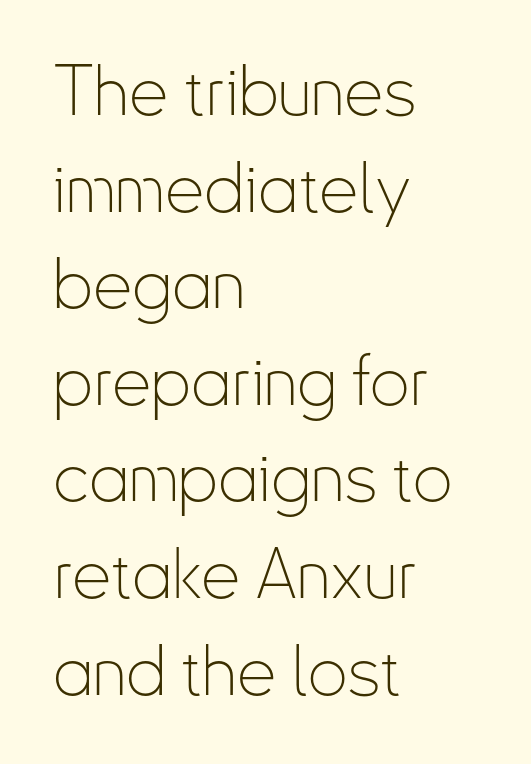
Q: Is the text bold? A: No.
Q: Is the text italic (slanted)? A: No, it is upright.
Q: Is the typeface a serif or a sans-serif typeface? A: Sans-serif.
Q: Is the text underlined? A: No.
Q: How is the paragraph aligned? A: Left-aligned.
Q: Is the spacing between letters normal or unusually wide? A: Normal.
Q: Is the spacing between lines tight, normal or loose? A: Normal.
Q: Width (condensed, normal, or wide)? A: Condensed.
Q: Stroke contrast? A: Low.
Q: x-height? A: Small.
Q: Monospaced? A: No.
